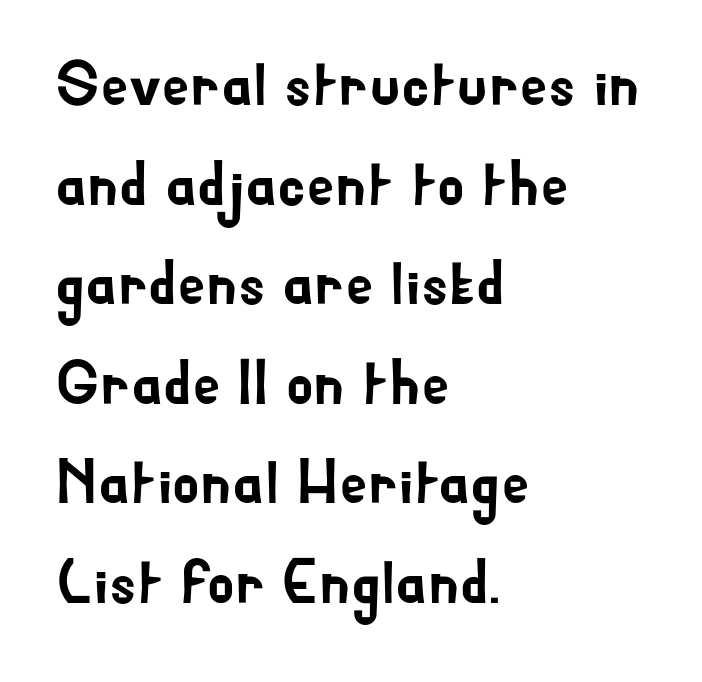
{"serif": "no", "italic": "no", "width": "normal", "stroke_contrast": "low", "x_height": "small", "monospaced": "no", "underline": "no", "align": "left", "line_spacing": "normal", "line_spacing_ratio": 1.58, "letter_spacing": "normal", "letter_spacing_em": 0.0, "glyph_px": 63}
